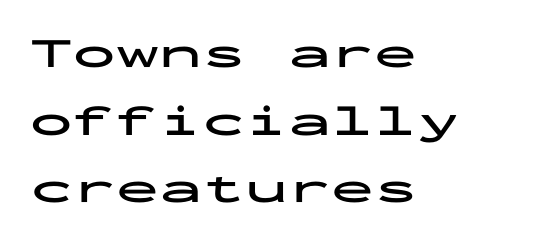
You can tell it's not italic because the verticals are truly vertical. A classic flush-left, rag-right setting is used for this passage. The glyphs have the mass of a bold cut. Note: no serifs on the glyphs. The passage shown is not underscored anywhere.
